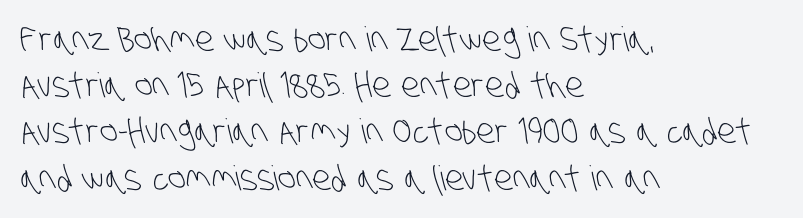
The image shows 34 px light, condensed sans-serif type; set left-aligned, normal line spacing (1.36x), normal letter spacing, not underlined; low stroke contrast and a large x-height.
